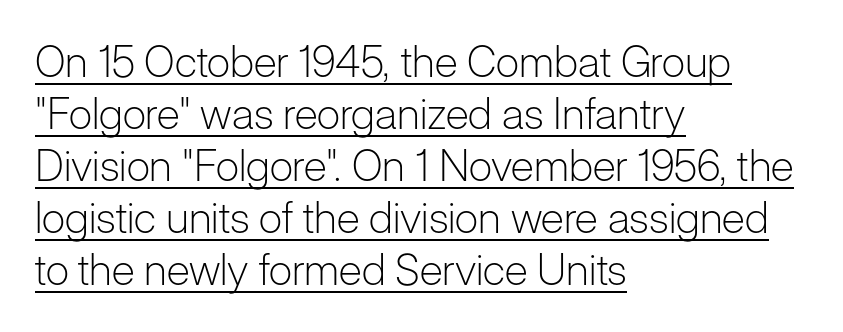
Q: Is the text bold? A: No.
Q: Is the text italic (slanted)? A: No, it is upright.
Q: Is the typeface a serif or a sans-serif typeface? A: Sans-serif.
Q: Is the text underlined? A: Yes.
Q: How is the paragraph aligned? A: Left-aligned.
Q: Is the spacing between letters normal or unusually wide? A: Normal.
Q: Width (condensed, normal, or wide)? A: Normal.
Q: Stroke contrast? A: Low.
Q: x-height? A: Medium.
Q: Monospaced? A: No.
